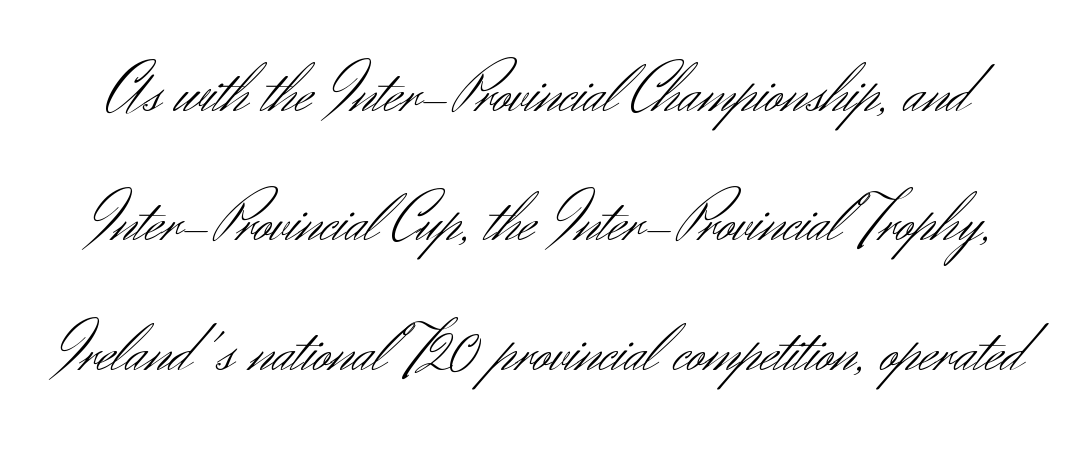
{"serif": "no", "bold": "no", "weight": "light", "width": "normal", "stroke_contrast": "medium", "x_height": "small", "monospaced": "no", "underline": "no", "line_spacing_ratio": 1.85, "letter_spacing": "normal", "letter_spacing_em": 0.0, "glyph_px": 70}
